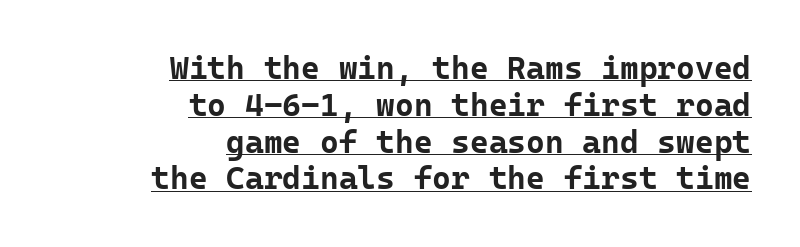
Students, note that the glyphs here touch the page at normal intervals. Teacher's note: observe the even right margin — that is flush-right alignment. Does the weight exceed regular? Yes, all the way to bold. What kind of face is this? One without serifs — a sans. When letters stand straight like this, we call the style roman or upright.
